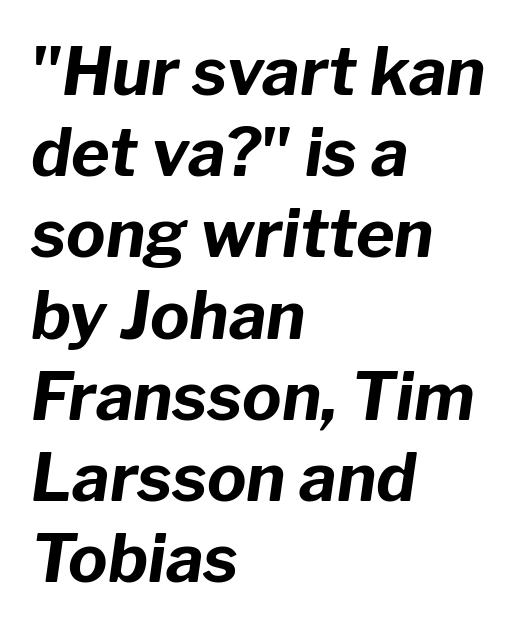
{"italic": "yes", "lean": "right", "slant_degrees": 8, "bold": "yes", "weight": "bold", "width": "normal", "stroke_contrast": "low", "x_height": "medium", "monospaced": "no", "underline": "no", "align": "left", "line_spacing_ratio": 1.23, "letter_spacing": "normal", "letter_spacing_em": 0.0, "glyph_px": 66}
